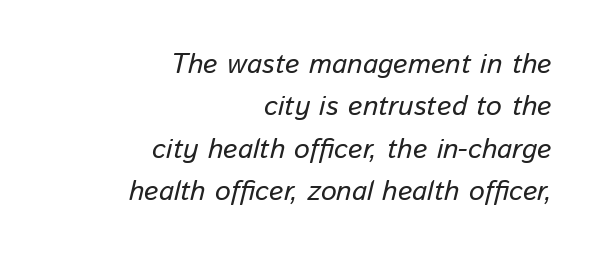
Character widths vary here, with narrow letters taking less room than wide ones. One-word summary of the alignment: right. Notice how the stems are inclined rather than vertical — that's the hallmark of italics. The passage shown has conventional tracking throughout. Normally led — the rows are evenly, conventionally spaced.
